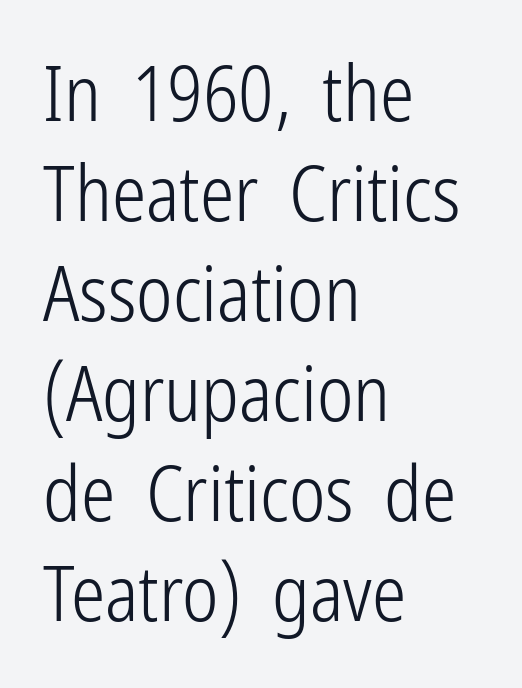
{"serif": "no", "italic": "no", "bold": "no", "weight": "light", "width": "condensed", "stroke_contrast": "low", "x_height": "medium", "monospaced": "no", "underline": "no", "align": "left", "line_spacing": "normal", "line_spacing_ratio": 1.3, "letter_spacing": "normal", "letter_spacing_em": 0.0, "glyph_px": 77}
